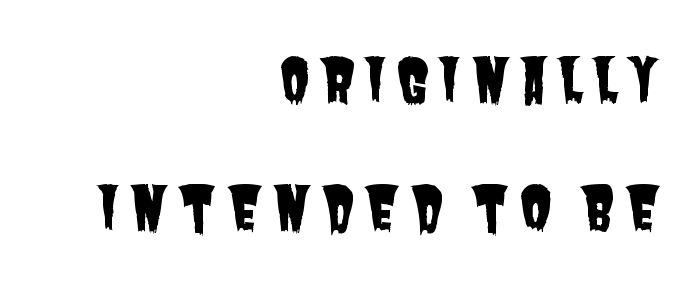
{"serif": "no", "width": "condensed", "stroke_contrast": "low", "x_height": "large", "monospaced": "no", "underline": "no", "align": "right", "line_spacing": "loose", "line_spacing_ratio": 2.17, "glyph_px": 59}
